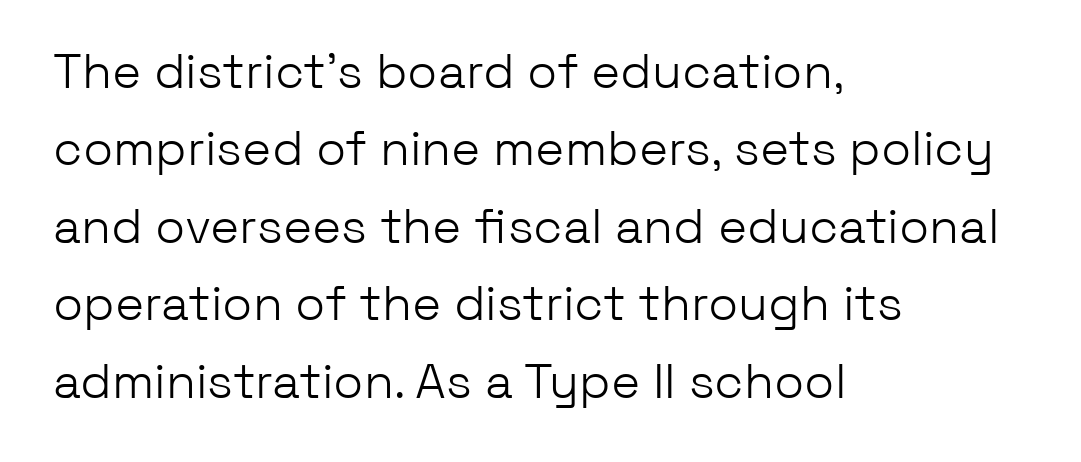
The image shows 49 px light sans-serif type, upright; set left-aligned, normal line spacing (1.58x), normal letter spacing, not underlined; low stroke contrast and a medium x-height.
